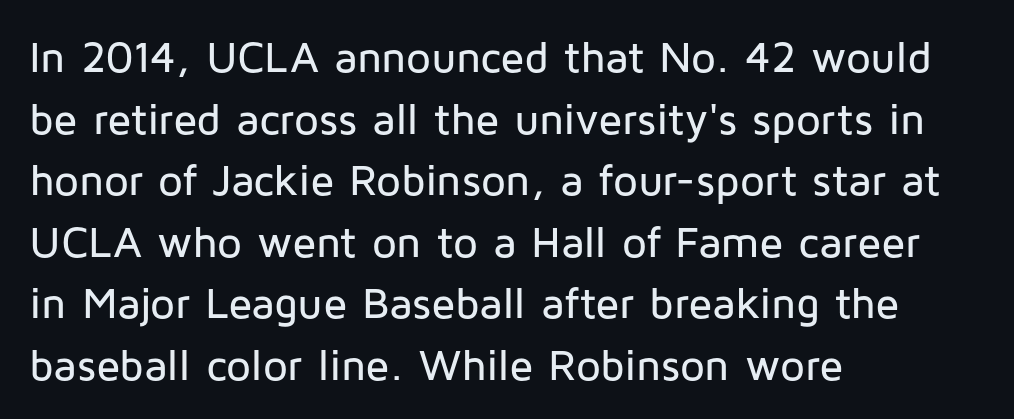
{"serif": "no", "italic": "no", "width": "normal", "stroke_contrast": "low", "x_height": "medium", "monospaced": "no", "underline": "no", "align": "left", "line_spacing": "normal", "line_spacing_ratio": 1.4, "letter_spacing": "normal", "letter_spacing_em": 0.0, "glyph_px": 44}
